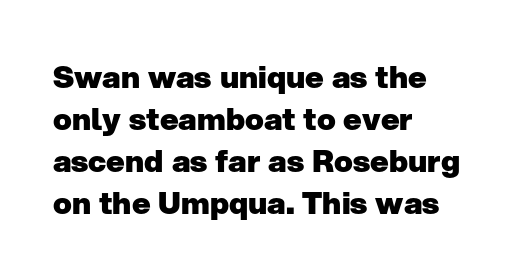
Evenly set lines give the paragraph a standard silhouette. Between one letter and the next there's only the usual sliver of space. The baseline area is clear. Typesetter's note: full bold, strokes at maximum text heaviness. Looks like regular typesetting: each glyph gets only the width it needs.
